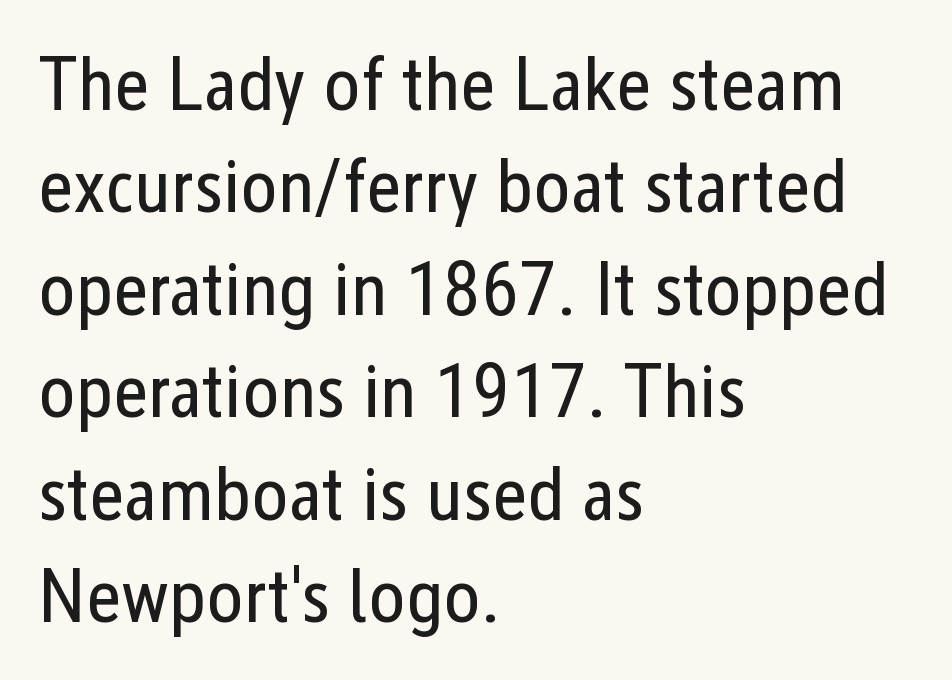
No letter is thick-stroked: the sample isn't bold. Look at the tracking — it's just the regular setting, nothing added. Each letter's strokes conclude bluntly, with no projecting serifs. A typesetter would call this proportional, since set widths differ per character. Line starts are locked; line ends wander.
